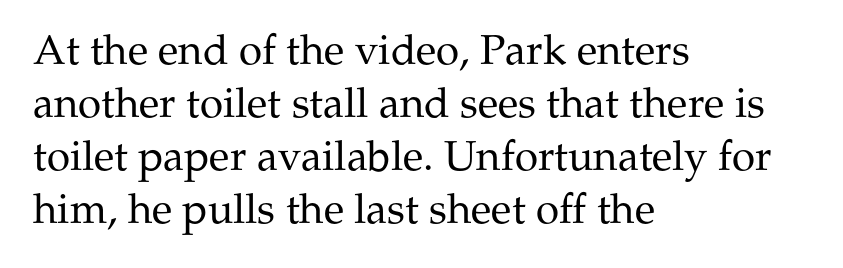
The image shows 42 px regular-weight serif type, upright; set left-aligned, normal line spacing (1.26x), normal letter spacing, not underlined; medium stroke contrast and a medium x-height.
